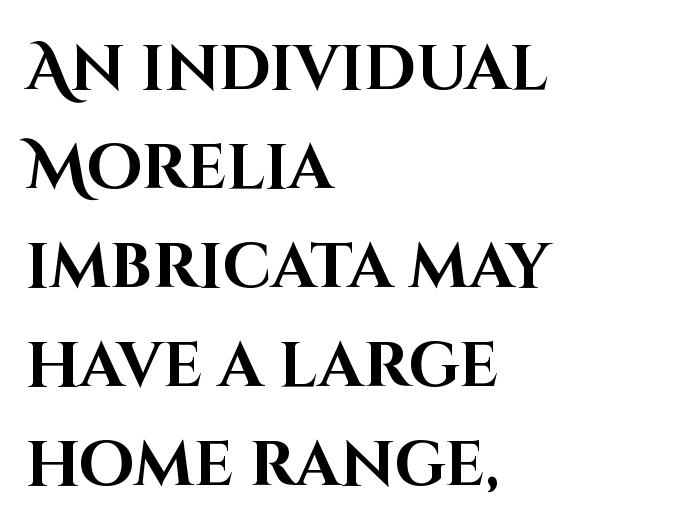
Q: Is the text bold? A: Yes.
Q: Is the text italic (slanted)? A: No, it is upright.
Q: Is the typeface a serif or a sans-serif typeface? A: Sans-serif.
Q: Is the text underlined? A: No.
Q: How is the paragraph aligned? A: Left-aligned.
Q: Is the spacing between letters normal or unusually wide? A: Normal.
Q: Is the spacing between lines tight, normal or loose? A: Normal.
Q: Width (condensed, normal, or wide)? A: Normal.
Q: Stroke contrast? A: High.
Q: x-height? A: Large.
Q: Monospaced? A: No.
